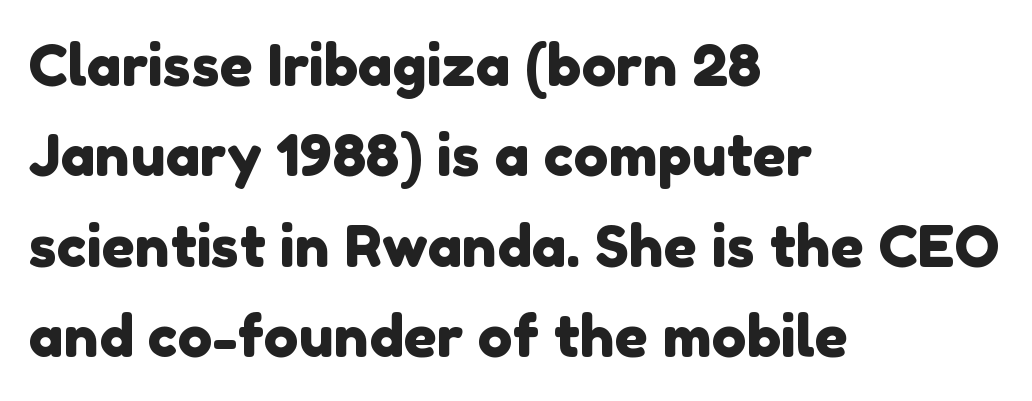
{"serif": "no", "width": "normal", "stroke_contrast": "low", "x_height": "medium", "monospaced": "no", "underline": "no", "align": "left", "line_spacing": "normal", "line_spacing_ratio": 1.56, "letter_spacing": "normal", "letter_spacing_em": 0.0, "glyph_px": 58}
